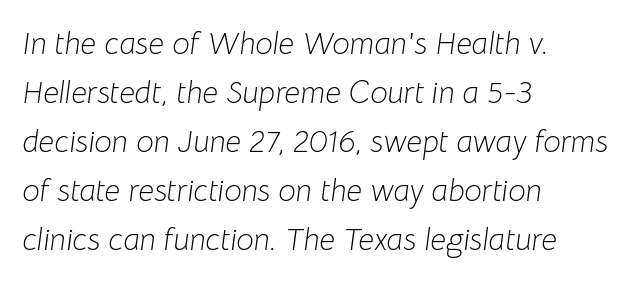
Q: Is the text bold? A: No.
Q: Is the text italic (slanted)? A: Yes, it leans right by about 8 degrees.
Q: Is the text underlined? A: No.
Q: How is the paragraph aligned? A: Left-aligned.
Q: Is the spacing between letters normal or unusually wide? A: Normal.
Q: Is the spacing between lines tight, normal or loose? A: Normal.
Q: Width (condensed, normal, or wide)? A: Normal.
Q: Stroke contrast? A: Low.
Q: x-height? A: Medium.
Q: Monospaced? A: No.
